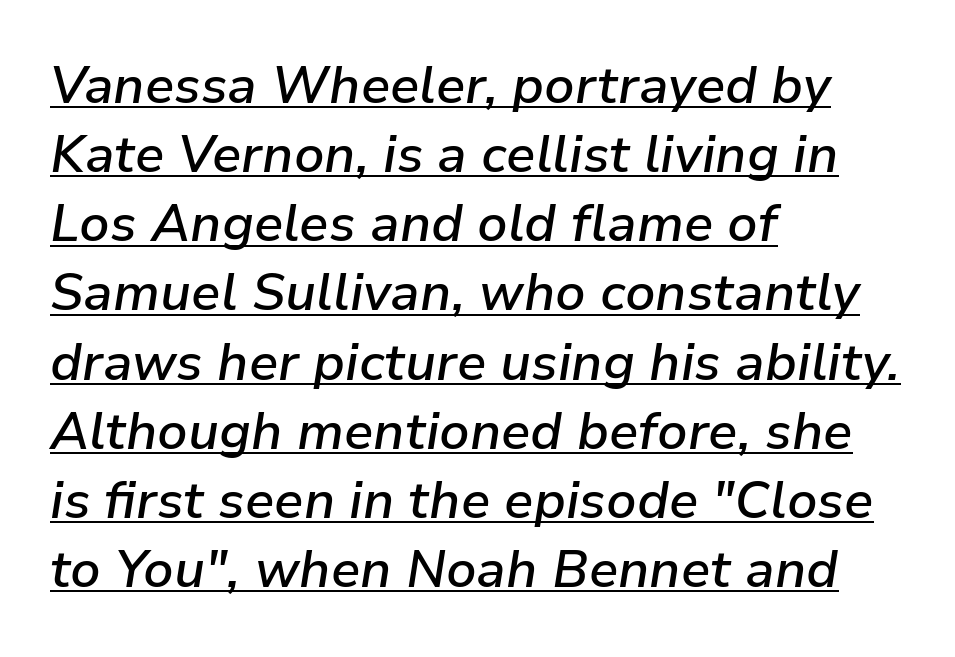
Notice how the passage keeps a crisp vertical edge on the left only. This is underlined copy, the kind a proofreader might mark for attention. Italic? Definitely — the glyphs are oblique. Compared with typical paragraphs, the rows here are spaced about the same. Firm but not heavy-handed strokes: this text is semibold.
